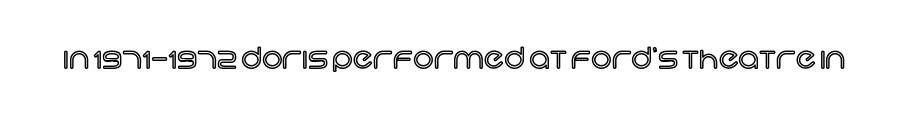
{"italic": "no", "width": "normal", "x_height": "large", "monospaced": "no", "underline": "no", "letter_spacing": "normal", "letter_spacing_em": 0.0, "glyph_px": 29}
